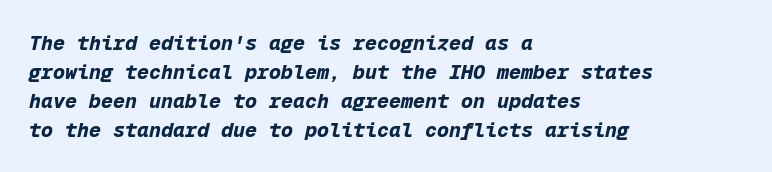
The image shows 20 px bold type, italic (leaning right); set left-aligned, normal line spacing (1.45x), normal letter spacing, not underlined.
